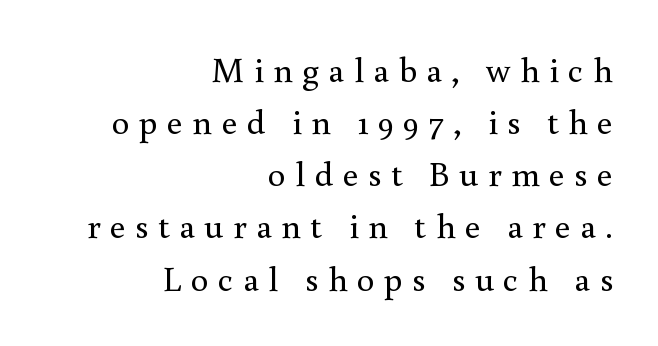
The image shows 35 px regular-weight serif type, upright; set right-aligned, normal line spacing (1.49x), unusually wide letter spacing (+0.27 em), not underlined; a small x-height.
